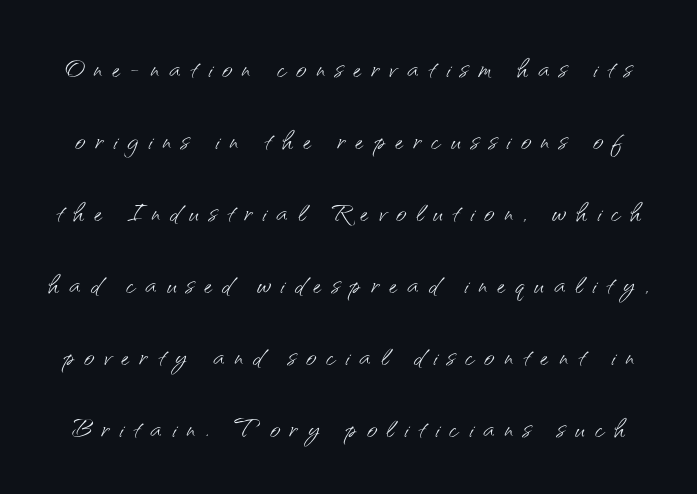
Q: Is the text bold? A: No.
Q: Is the text italic (slanted)? A: Yes.
Q: Is the typeface a serif or a sans-serif typeface? A: Sans-serif.
Q: Is the text underlined? A: No.
Q: Is the spacing between letters normal or unusually wide? A: Unusually wide.
Q: Is the spacing between lines tight, normal or loose? A: Loose.
Q: Width (condensed, normal, or wide)? A: Normal.
Q: Stroke contrast? A: Medium.
Q: x-height? A: Small.
Q: Monospaced? A: No.
